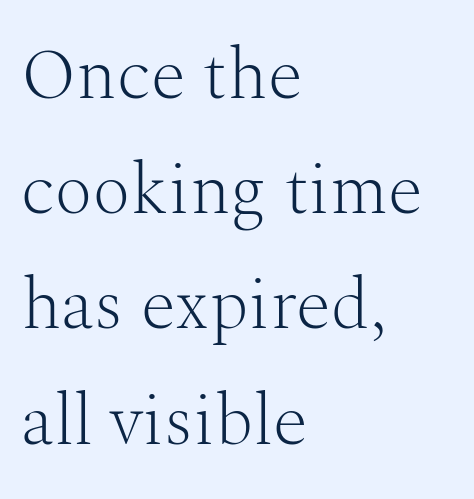
The image shows 72 px light serif type, upright; set left-aligned, normal line spacing (1.6x), normal letter spacing, not underlined; medium stroke contrast and a medium x-height.
